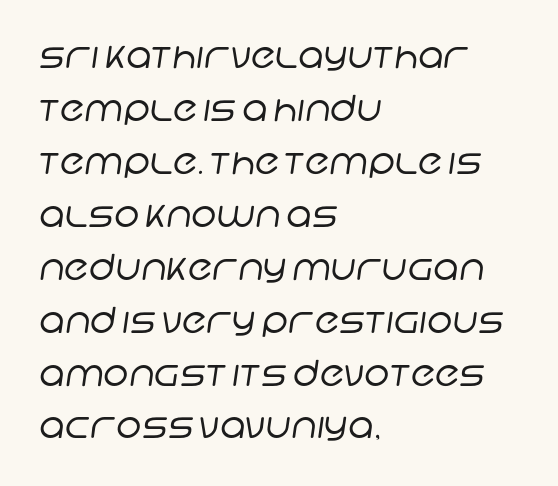
You could call the tracking neutral — neither tight nor loose. This rendering features lettering with no underline. Casual observation: everything's shoved over to the left. In terms of leading, this rendering sits right in the middle. The face used here is proportionally spaced, like ordinary book or web type. Check where the strokes stop: nothing finishes them off — pure sans.
